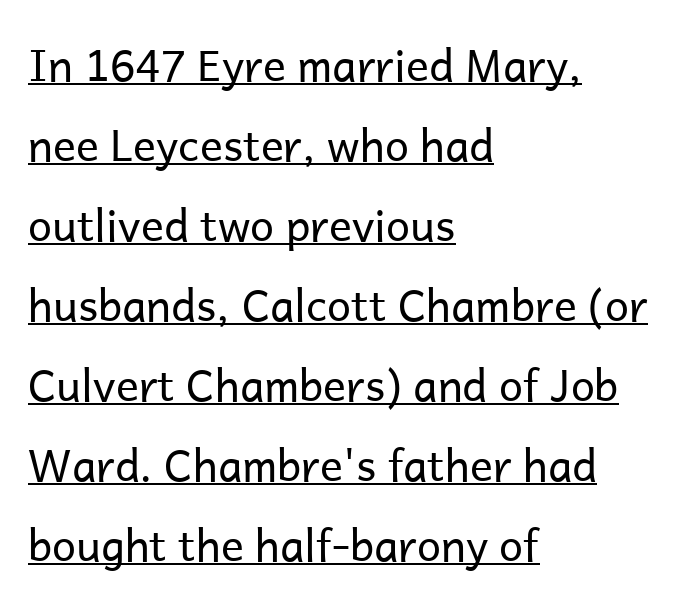
{"serif": "no", "italic": "no", "bold": "no", "weight": "regular", "width": "normal", "stroke_contrast": "low", "x_height": "medium", "monospaced": "no", "underline": "yes", "align": "left", "line_spacing_ratio": 1.86, "letter_spacing": "normal", "letter_spacing_em": 0.0, "glyph_px": 43}
